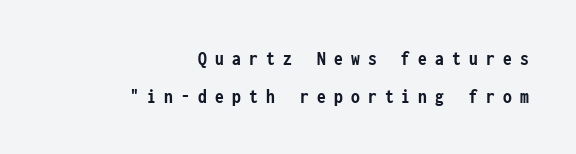
Q: Is the text bold? A: Yes.
Q: Is the text italic (slanted)? A: No, it is upright.
Q: Is the text underlined? A: No.
Q: How is the paragraph aligned? A: Right-aligned.
Q: Is the spacing between letters normal or unusually wide? A: Unusually wide.
